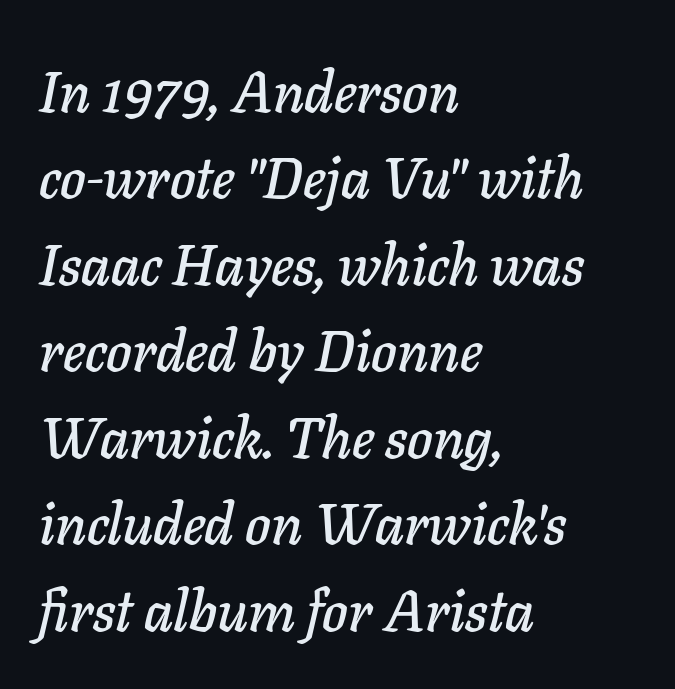
The image shows 58 px text type, italic (leaning right); set left-aligned, normal line spacing (1.49x), normal letter spacing, not underlined; low stroke contrast and a medium x-height.
